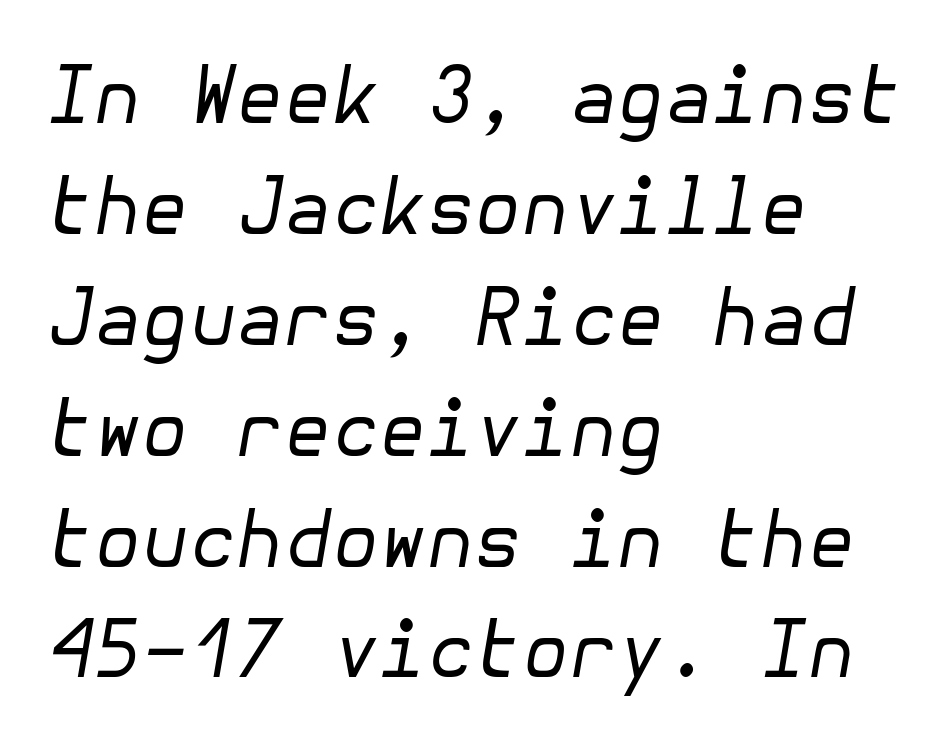
{"italic": "yes", "lean": "right", "slant_degrees": 10, "bold": "no", "weight": "regular", "width": "normal", "stroke_contrast": "low", "x_height": "medium", "underline": "no", "align": "left", "line_spacing": "normal", "line_spacing_ratio": 1.44, "letter_spacing": "normal", "letter_spacing_em": 0.0, "glyph_px": 77}
